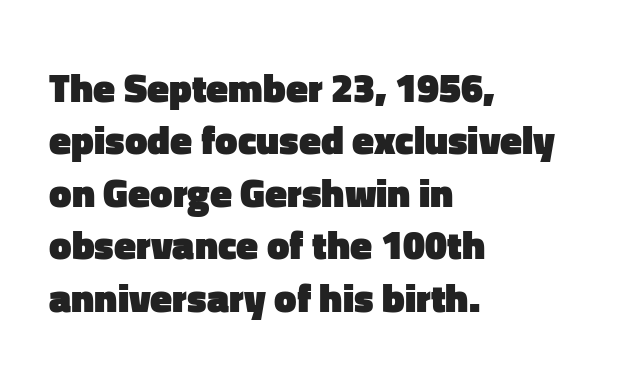
The image shows 40 px heavy sans-serif type, upright; set left-aligned, normal line spacing (1.31x), normal letter spacing, not underlined; low stroke contrast and a medium x-height.
